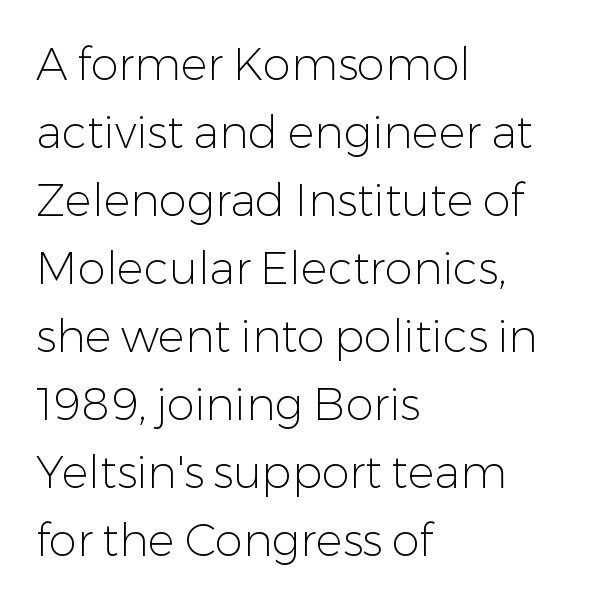
Q: Is the text bold? A: No.
Q: Is the text italic (slanted)? A: No, it is upright.
Q: Is the typeface a serif or a sans-serif typeface? A: Sans-serif.
Q: Is the text underlined? A: No.
Q: How is the paragraph aligned? A: Left-aligned.
Q: Is the spacing between letters normal or unusually wide? A: Normal.
Q: Is the spacing between lines tight, normal or loose? A: Normal.
Q: Width (condensed, normal, or wide)? A: Normal.
Q: Stroke contrast? A: Low.
Q: x-height? A: Medium.
Q: Monospaced? A: No.
